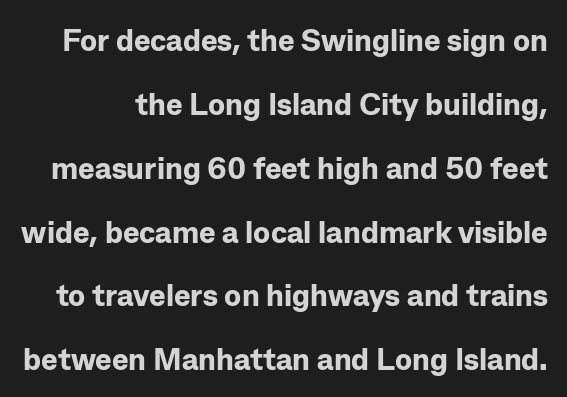
{"serif": "no", "italic": "no", "bold": "yes", "weight": "bold", "width": "normal", "stroke_contrast": "low", "x_height": "medium", "monospaced": "no", "underline": "no", "line_spacing": "loose", "line_spacing_ratio": 2.06, "letter_spacing": "normal", "letter_spacing_em": 0.0, "glyph_px": 31}
